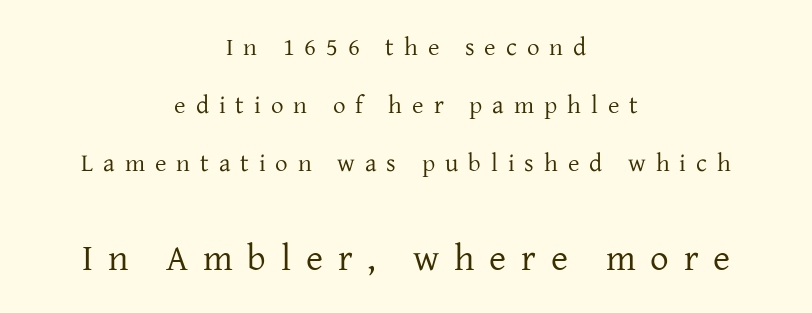
{"serif": "yes", "italic": "no", "bold": "no", "weight": "regular", "width": "normal", "stroke_contrast": "low", "x_height": "medium", "monospaced": "no", "underline": "no", "align": "center", "line_spacing": "loose", "line_spacing_ratio": 2.33, "letter_spacing": "wide", "letter_spacing_em": 0.4, "larger_block": "second", "size_ratio": 1.48, "glyph_px": 37}
